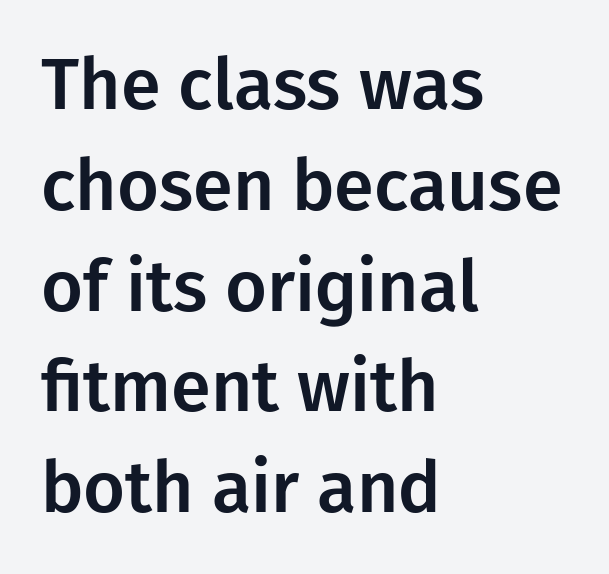
{"serif": "no", "italic": "no", "width": "normal", "stroke_contrast": "low", "x_height": "medium", "monospaced": "no", "underline": "no", "align": "left", "line_spacing": "normal", "line_spacing_ratio": 1.4, "letter_spacing": "normal", "letter_spacing_em": 0.0, "glyph_px": 72}
